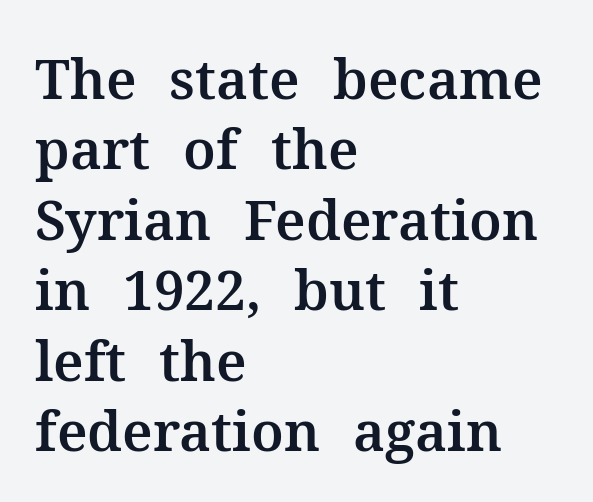
The rendering uses natural spacing where letterforms have individual widths. Glance below the letters and you will spot only blank space. Compared with a centered layout, this one pins lines to the left instead. The letterforms sit shoulder to shoulder at normal distance. Unlike a clean sans, this face finishes its strokes with serifs.
